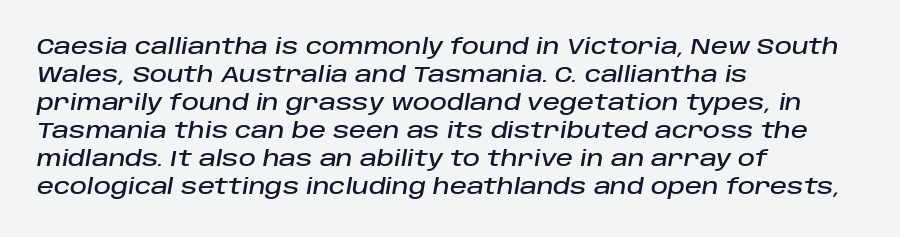
One glance says typical: line gaps are just what's usual. When letters slant like this, we call the style italic. The space beneath each line is pristine and unruled. You could call the tracking neutral — neither tight nor loose. Line starts are locked; line ends wander.
